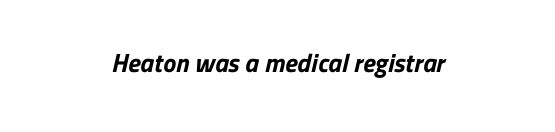
Q: Is the text bold? A: Yes.
Q: Is the text underlined? A: No.
Q: How is the paragraph aligned? A: Centered.
Q: Is the spacing between letters normal or unusually wide? A: Normal.
